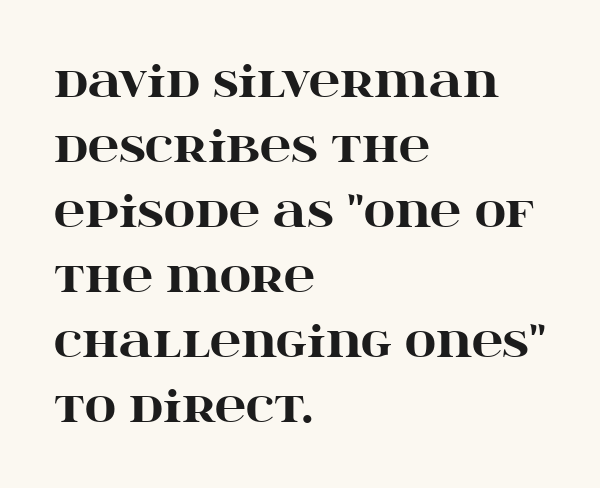
{"serif": "yes", "italic": "no", "bold": "yes", "weight": "heavy", "width": "wide", "stroke_contrast": "high", "x_height": "large", "monospaced": "no", "underline": "no", "align": "left", "line_spacing": "normal", "line_spacing_ratio": 1.51, "letter_spacing": "normal", "letter_spacing_em": 0.0, "glyph_px": 43}
